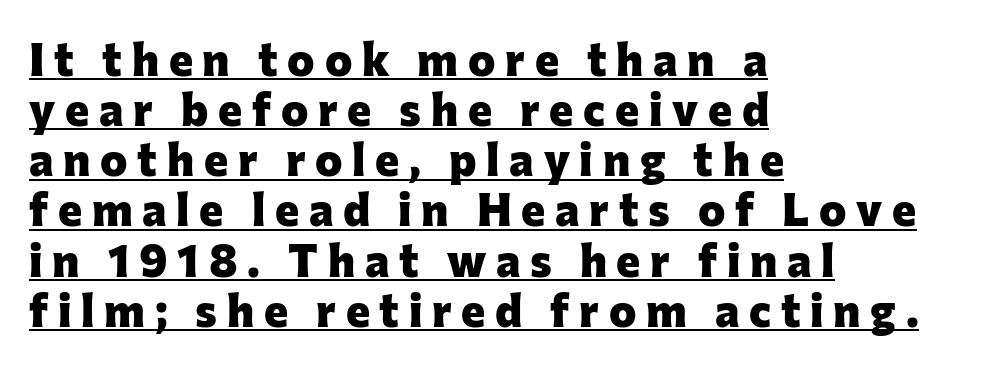
Q: Is the text bold? A: Yes.
Q: Is the text italic (slanted)? A: No, it is upright.
Q: Is the typeface a serif or a sans-serif typeface? A: Sans-serif.
Q: Is the text underlined? A: Yes.
Q: How is the paragraph aligned? A: Left-aligned.
Q: Is the spacing between letters normal or unusually wide? A: Unusually wide.
Q: Is the spacing between lines tight, normal or loose? A: Tight.
Q: Width (condensed, normal, or wide)? A: Normal.
Q: Stroke contrast? A: Low.
Q: x-height? A: Medium.
Q: Monospaced? A: No.
